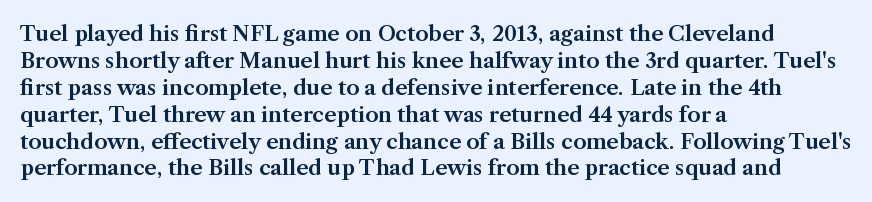
{"italic": "no", "underline": "no", "align": "left", "line_spacing": "normal", "line_spacing_ratio": 1.28, "letter_spacing": "normal", "letter_spacing_em": 0.0, "glyph_px": 21}
